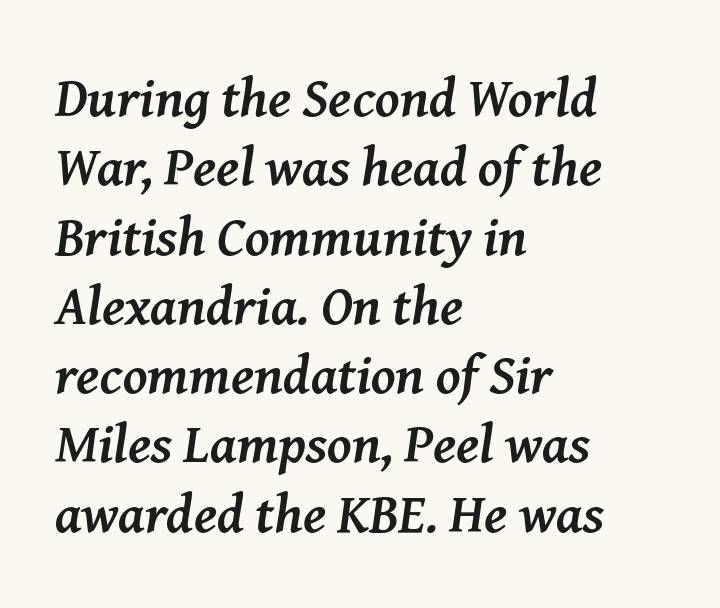
{"serif": "yes", "italic": "yes", "lean": "right", "slant_degrees": 8, "bold": "yes", "weight": "semibold", "width": "normal", "stroke_contrast": "medium", "x_height": "medium", "monospaced": "no", "underline": "no", "align": "left", "line_spacing": "normal", "line_spacing_ratio": 1.26, "letter_spacing": "normal", "letter_spacing_em": 0.0, "glyph_px": 55}
